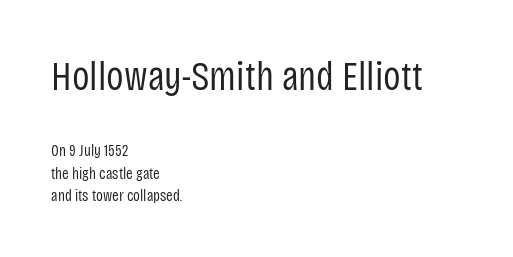
Q: Is the text bold? A: No.
Q: Is the text italic (slanted)? A: No, it is upright.
Q: Is the typeface a serif or a sans-serif typeface? A: Sans-serif.
Q: Is the text underlined? A: No.
Q: How is the paragraph aligned? A: Left-aligned.
Q: Is the spacing between letters normal or unusually wide? A: Normal.
Q: Is the spacing between lines tight, normal or loose? A: Normal.
Q: Which block of text is set in a larger size, the first (top) or the second (bottom)? A: The first (top) one.
Q: Width (condensed, normal, or wide)? A: Condensed.
Q: Stroke contrast? A: Low.
Q: x-height? A: Large.
Q: Monospaced? A: No.
